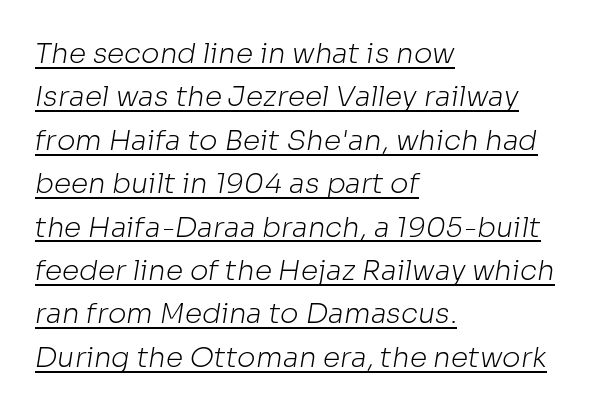
Glyph-to-glyph distance matches everyday printed text. All the whitespace from short lines collects on the right. Weight: not bold — regular or lighter. Compared with typical paragraphs, the rows here are spaced about the same. Decoration check: the copy is underlined.
